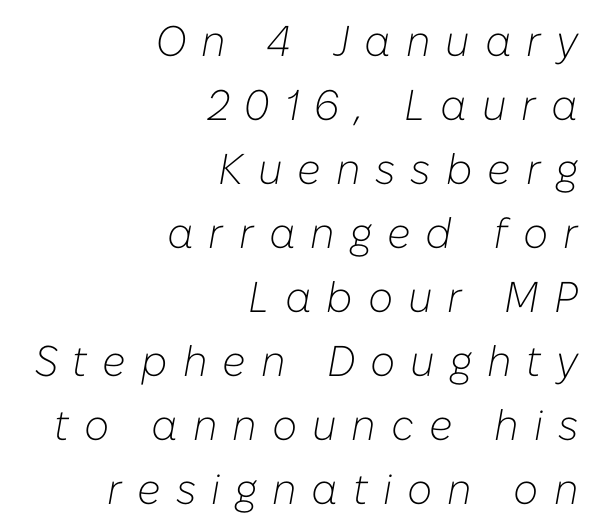
Line endings align vertically; line beginnings do not. You could only call the tracking loose — the letters float apart. The passage shown stacks its lines at a standard gap. Would a proofreader flag this as italicized? Yes. The font is comparable to plain body text, perhaps lighter. The string is rendered with underlining switched off.
